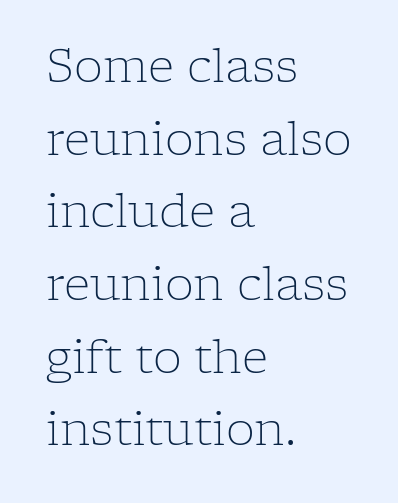
Layout note: lines flush left. The glyphs are unaccompanied by any horizontal stroke below them. The letters look calm and open, with moderate or lighter stems. Small tapered or slab feet sit at the stroke ends, so this counts as serif.
